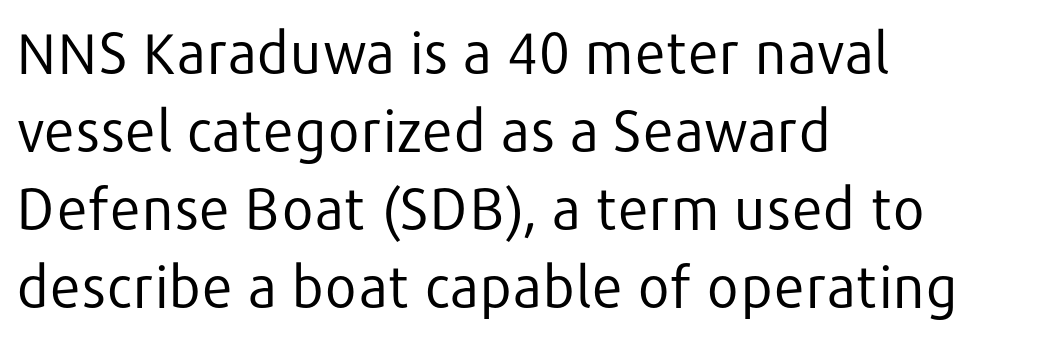
Q: Is the text bold? A: No.
Q: Is the text italic (slanted)? A: No, it is upright.
Q: Is the typeface a serif or a sans-serif typeface? A: Sans-serif.
Q: Is the text underlined? A: No.
Q: How is the paragraph aligned? A: Left-aligned.
Q: Is the spacing between letters normal or unusually wide? A: Normal.
Q: Is the spacing between lines tight, normal or loose? A: Normal.
Q: Width (condensed, normal, or wide)? A: Normal.
Q: Stroke contrast? A: Low.
Q: x-height? A: Medium.
Q: Monospaced? A: No.
